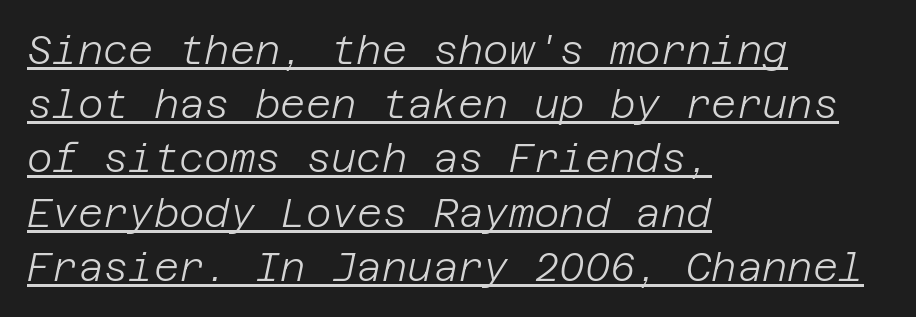
Q: Is the text bold? A: No.
Q: Is the text italic (slanted)? A: Yes, it leans right by about 12 degrees.
Q: Is the text underlined? A: Yes.
Q: How is the paragraph aligned? A: Left-aligned.
Q: Is the spacing between letters normal or unusually wide? A: Normal.
Q: Is the spacing between lines tight, normal or loose? A: Normal.
Q: Width (condensed, normal, or wide)? A: Normal.
Q: Stroke contrast? A: Low.
Q: x-height? A: Large.
